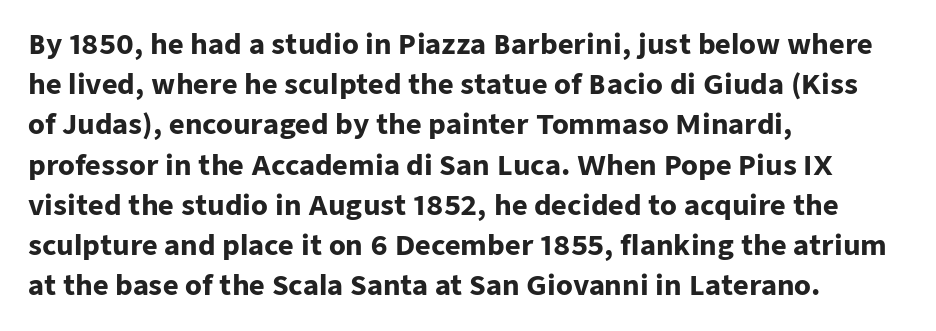
{"italic": "no", "bold": "yes", "underline": "no", "align": "left", "line_spacing": "normal", "line_spacing_ratio": 1.49, "letter_spacing": "normal", "letter_spacing_em": 0.0, "glyph_px": 27}
